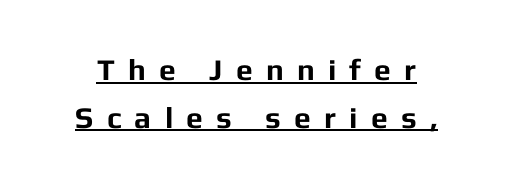
Q: Is the text bold? A: Yes.
Q: Is the text italic (slanted)? A: No, it is upright.
Q: Is the typeface a serif or a sans-serif typeface? A: Sans-serif.
Q: Is the text underlined? A: Yes.
Q: Is the spacing between letters normal or unusually wide? A: Unusually wide.
Q: Is the spacing between lines tight, normal or loose? A: Normal.
Q: Width (condensed, normal, or wide)? A: Normal.
Q: Stroke contrast? A: Low.
Q: x-height? A: Medium.
Q: Monospaced? A: No.
